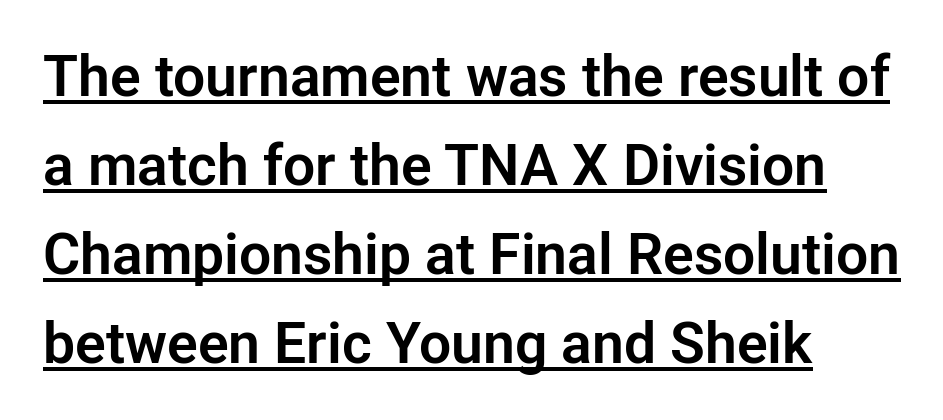
The passage shown is typed in a proportional face where columns would drift. In terms of letterspacing, this is plain default setting. Every word sits above its own underline. The characters display no serif detailing; their extremities are plain. These lines stack with their left ends in a neat column.
